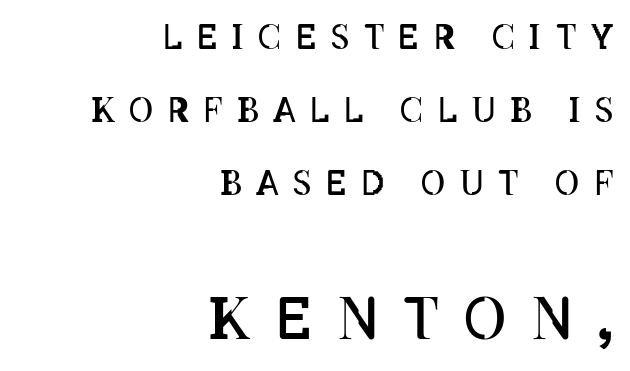
The passage shown is not bold in any degree. Block two is the big one; block one sits smaller above it. This rendering uses right alignment, leaving the left contour irregular. Each letter keeps its own natural width here, so spacing adapts to shape. Posture: straight, roman, zero tilt. This sample uses expanded letter spacing, leaving extra air between glyphs.
